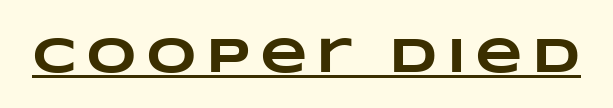
Somebody hit Ctrl+U on this one — the words are underlined. Each letter keeps its own natural width here, so spacing adapts to shape. Thick stems and heavy bowls — unmistakably bold.
